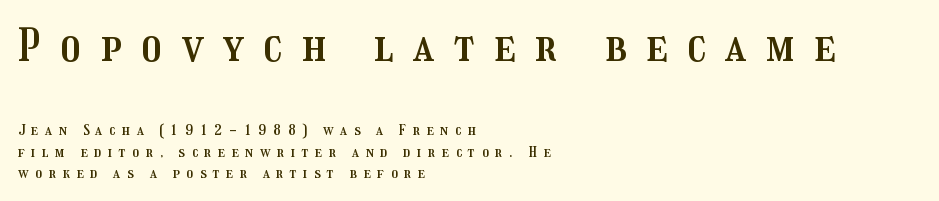
Q: Is the text italic (slanted)? A: No, it is upright.
Q: Is the text underlined? A: No.
Q: How is the paragraph aligned? A: Left-aligned.
Q: Is the spacing between letters normal or unusually wide? A: Unusually wide.
Q: Is the spacing between lines tight, normal or loose? A: Normal.
Q: Which block of text is set in a larger size, the first (top) or the second (bottom)? A: The first (top) one.
Q: Width (condensed, normal, or wide)? A: Condensed.
Q: Stroke contrast? A: Medium.
Q: x-height? A: Medium.
Q: Monospaced? A: No.
